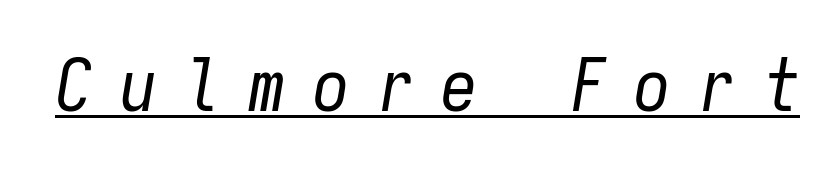
The image shows 73 px regular-weight, condensed type, italic (leaning right), monospaced; set unusually wide letter spacing (+0.38 em), underlined; low stroke contrast and a medium x-height.
